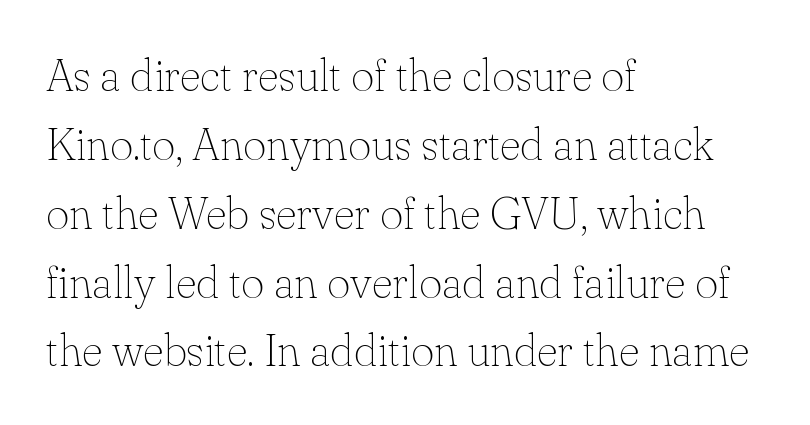
{"serif": "yes", "italic": "no", "bold": "no", "weight": "thin", "width": "normal", "stroke_contrast": "low", "x_height": "small", "monospaced": "no", "underline": "no", "align": "left", "line_spacing": "normal", "line_spacing_ratio": 1.53, "letter_spacing": "normal", "letter_spacing_em": 0.0, "glyph_px": 45}
